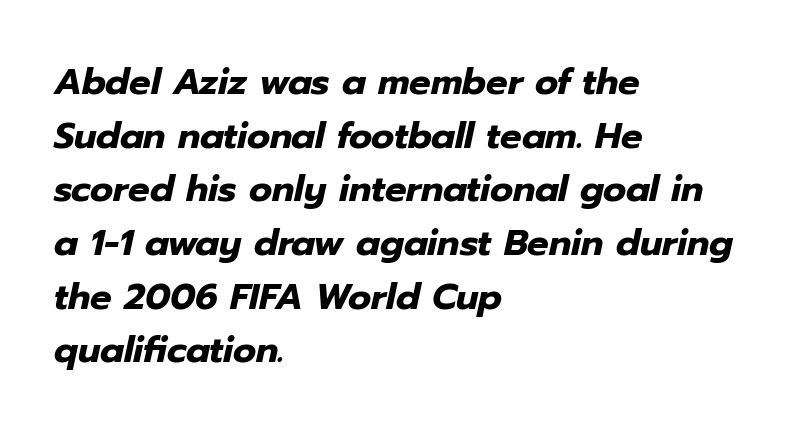
Q: Is the text bold? A: Yes.
Q: Is the text italic (slanted)? A: Yes, it leans right by about 12 degrees.
Q: Is the text underlined? A: No.
Q: How is the paragraph aligned? A: Left-aligned.
Q: Is the spacing between letters normal or unusually wide? A: Normal.
Q: Is the spacing between lines tight, normal or loose? A: Normal.
Q: Width (condensed, normal, or wide)? A: Normal.
Q: Stroke contrast? A: Low.
Q: x-height? A: Medium.
Q: Monospaced? A: No.
